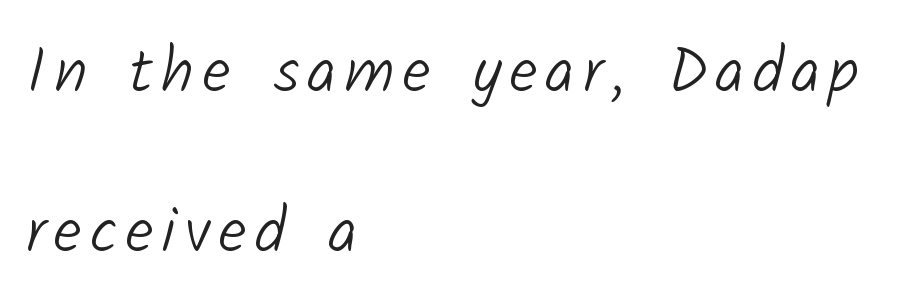
{"serif": "no", "bold": "no", "weight": "light", "width": "normal", "stroke_contrast": "low", "x_height": "medium", "monospaced": "no", "underline": "no", "align": "left", "line_spacing": "loose", "line_spacing_ratio": 2.5, "glyph_px": 64}
